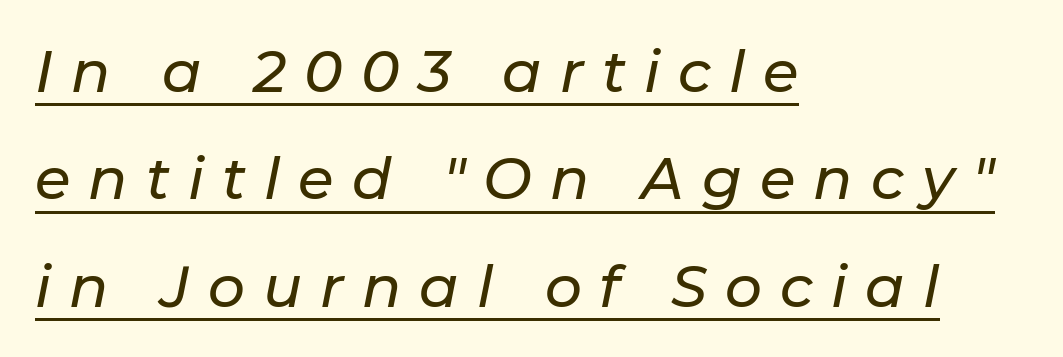
Q: Is the text italic (slanted)? A: Yes, it leans right by about 11 degrees.
Q: Is the text underlined? A: Yes.
Q: How is the paragraph aligned? A: Left-aligned.
Q: Is the spacing between letters normal or unusually wide? A: Unusually wide.
Q: Width (condensed, normal, or wide)? A: Normal.
Q: Stroke contrast? A: Low.
Q: x-height? A: Medium.
Q: Monospaced? A: No.
